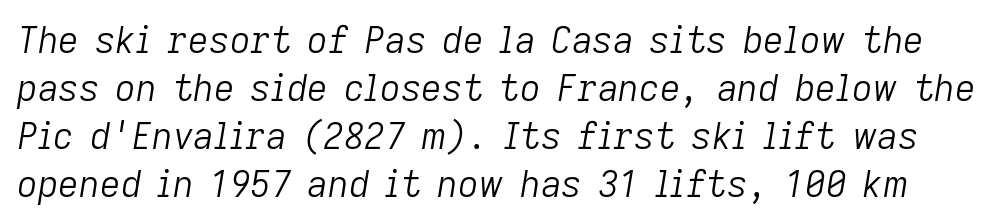
{"italic": "yes", "lean": "right", "slant_degrees": 9, "bold": "no", "weight": "light", "width": "normal", "stroke_contrast": "low", "x_height": "medium", "monospaced": "no", "underline": "no", "line_spacing": "normal", "line_spacing_ratio": 1.33, "letter_spacing": "normal", "letter_spacing_em": 0.0, "glyph_px": 36}
